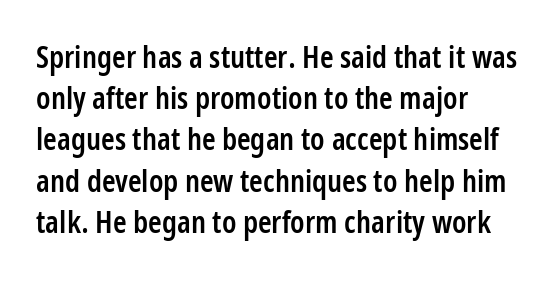
The image shows 31 px semibold, condensed sans-serif type, upright; set left-aligned, normal line spacing (1.33x), normal letter spacing, not underlined; low stroke contrast and a medium x-height.
